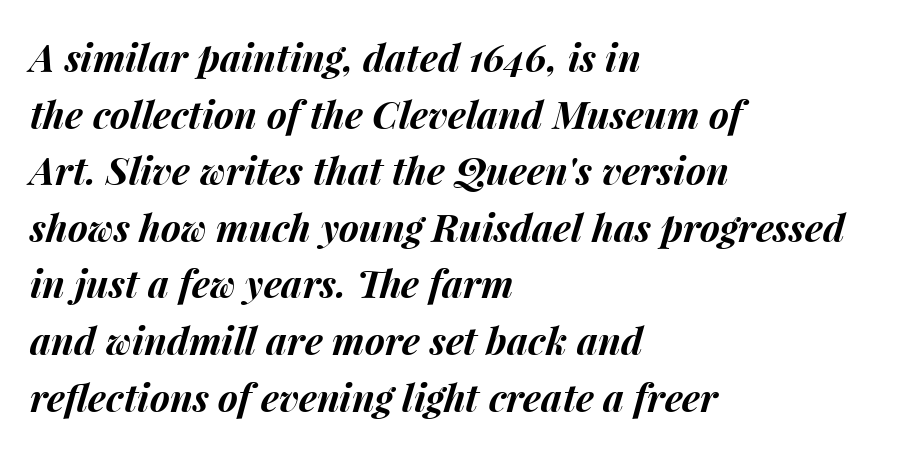
{"italic": "yes", "lean": "right", "slant_degrees": 15, "bold": "yes", "weight": "bold", "width": "normal", "stroke_contrast": "medium", "x_height": "medium", "monospaced": "no", "underline": "no", "align": "left", "line_spacing": "normal", "line_spacing_ratio": 1.49, "letter_spacing": "normal", "letter_spacing_em": 0.0, "glyph_px": 38}
